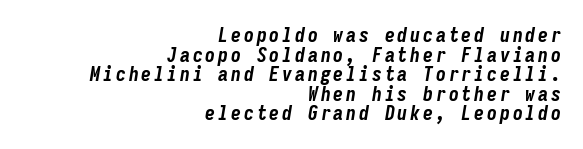
The image shows 20 px bold type, italic (leaning right); set right-aligned, tight line spacing (0.98x), not underlined.
